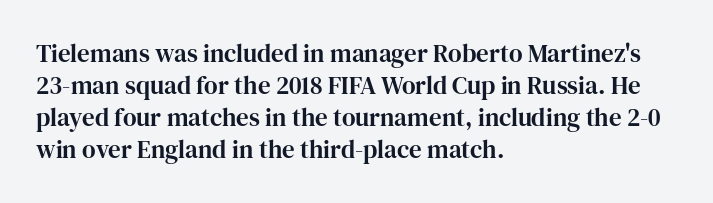
Q: Is the text italic (slanted)? A: No, it is upright.
Q: Is the text underlined? A: No.
Q: How is the paragraph aligned? A: Left-aligned.
Q: Is the spacing between letters normal or unusually wide? A: Normal.
Q: Is the spacing between lines tight, normal or loose? A: Normal.
